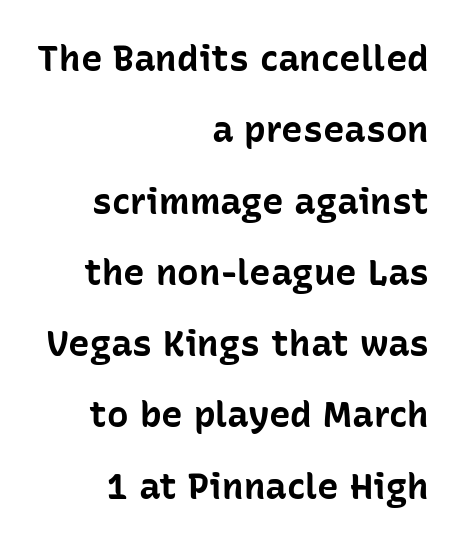
Summary of vertical rhythm: relaxed, with wide interline spacing. The letters stand straight up with perfectly vertical stems. Serif or sans? Sans — the stroke terminals are bare. The gap between lines stays unmarked. The passage shown is typed in a proportional face where columns would drift. A dark, heavy texture on the line: the type is bold.
